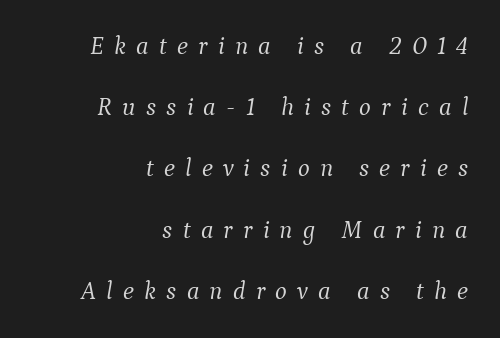
Q: Is the text bold? A: No.
Q: Is the text italic (slanted)? A: Yes, it leans right by about 9 degrees.
Q: Is the text underlined? A: No.
Q: How is the paragraph aligned? A: Right-aligned.
Q: Is the spacing between letters normal or unusually wide? A: Unusually wide.
Q: Is the spacing between lines tight, normal or loose? A: Loose.
